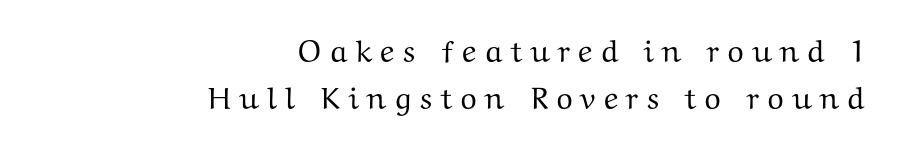
Q: Is the text italic (slanted)? A: No, it is upright.
Q: Is the typeface a serif or a sans-serif typeface? A: Serif.
Q: Is the text underlined? A: No.
Q: How is the paragraph aligned? A: Right-aligned.
Q: Is the spacing between letters normal or unusually wide? A: Unusually wide.
Q: Is the spacing between lines tight, normal or loose? A: Normal.
Q: Width (condensed, normal, or wide)? A: Wide.
Q: Stroke contrast? A: Medium.
Q: x-height? A: Medium.
Q: Monospaced? A: No.
